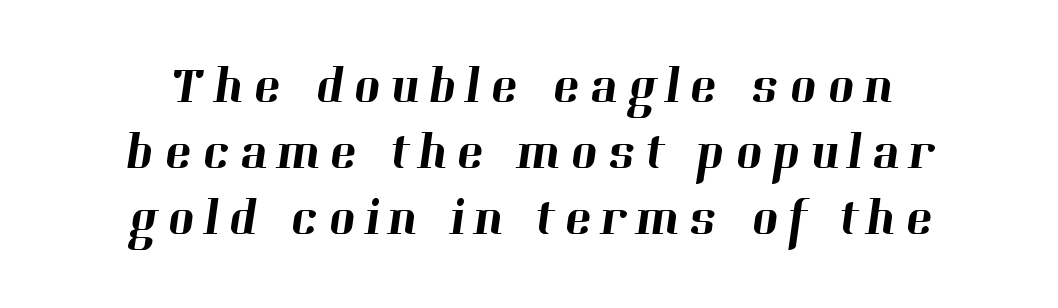
The image shows 51 px serif type; set centered, normal line spacing (1.29x), not underlined; high stroke contrast and a medium x-height.
